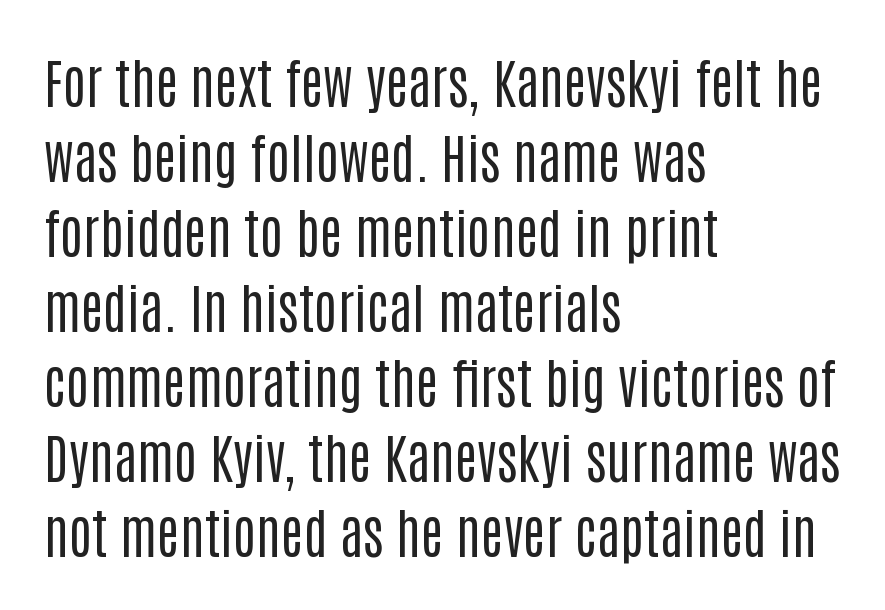
Honestly, the row spacing looks completely unremarkable. Each letter keeps its own natural width here, so spacing adapts to shape. To sum up the face: it is a sans, with no serifs. Stems and bowls with no extra thickness — not bold. All the whitespace from short lines collects on the right.
